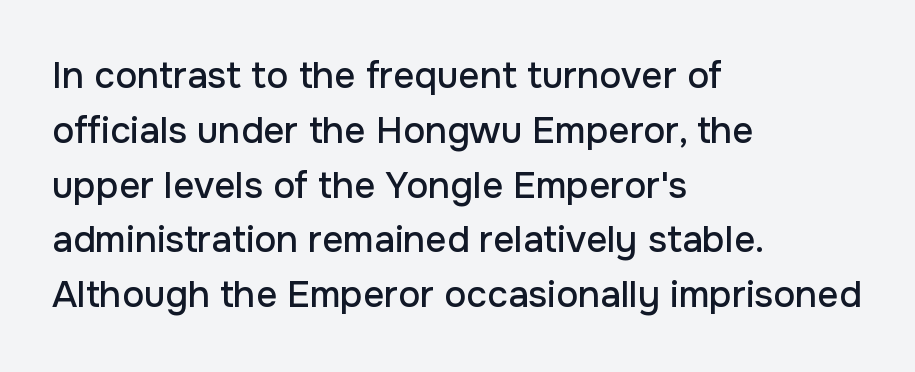
{"serif": "no", "italic": "no", "width": "normal", "stroke_contrast": "low", "x_height": "medium", "monospaced": "no", "underline": "no", "align": "left", "line_spacing": "normal", "line_spacing_ratio": 1.48, "letter_spacing": "normal", "letter_spacing_em": 0.0, "glyph_px": 37}
